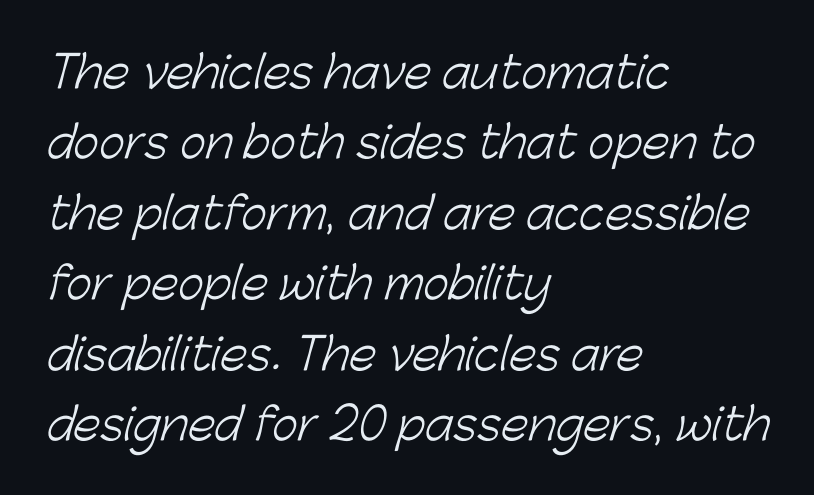
The image shows 44 px light sans-serif type; set left-aligned, normal line spacing (1.6x), normal letter spacing, not underlined; low stroke contrast and a medium x-height.
